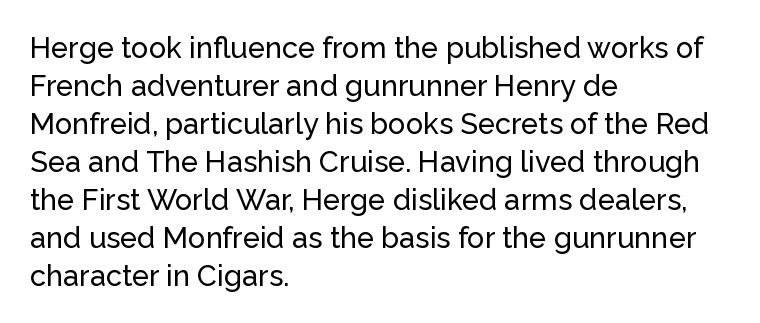
The image shows 29 px sans-serif type, upright; set left-aligned, normal line spacing (1.31x), normal letter spacing, not underlined; low stroke contrast and a medium x-height.
